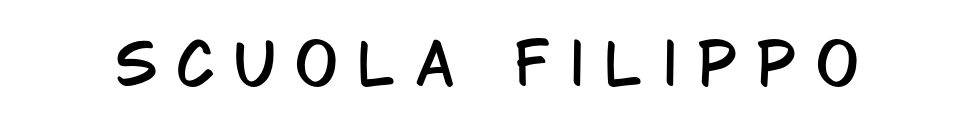
{"serif": "no", "italic": "no", "width": "condensed", "stroke_contrast": "low", "x_height": "large", "monospaced": "no", "underline": "no", "letter_spacing": "wide", "letter_spacing_em": 0.35, "glyph_px": 57}
